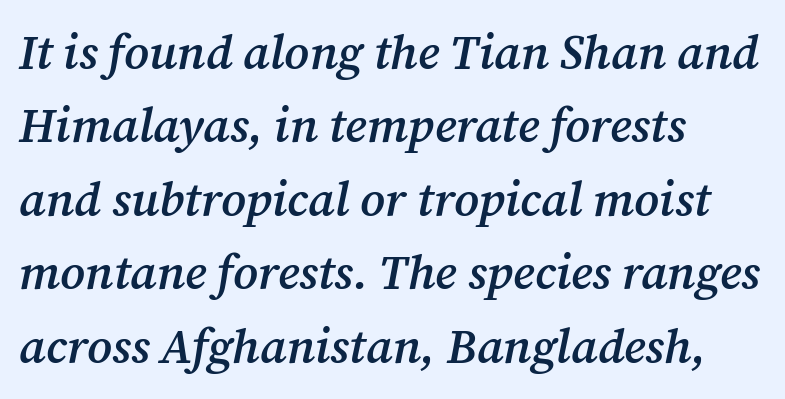
{"serif": "yes", "italic": "yes", "lean": "right", "slant_degrees": 12, "bold": "semi", "weight": "semibold", "width": "normal", "stroke_contrast": "medium", "x_height": "medium", "monospaced": "no", "underline": "no", "align": "left", "line_spacing": "normal", "line_spacing_ratio": 1.53, "letter_spacing": "normal", "letter_spacing_em": 0.0, "glyph_px": 48}
